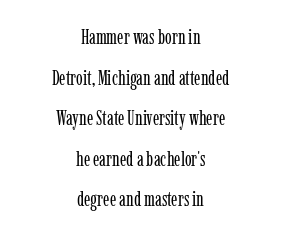
Q: Is the text bold? A: No.
Q: Is the text italic (slanted)? A: No, it is upright.
Q: Is the text underlined? A: No.
Q: How is the paragraph aligned? A: Centered.
Q: Is the spacing between letters normal or unusually wide? A: Normal.
Q: Is the spacing between lines tight, normal or loose? A: Loose.
